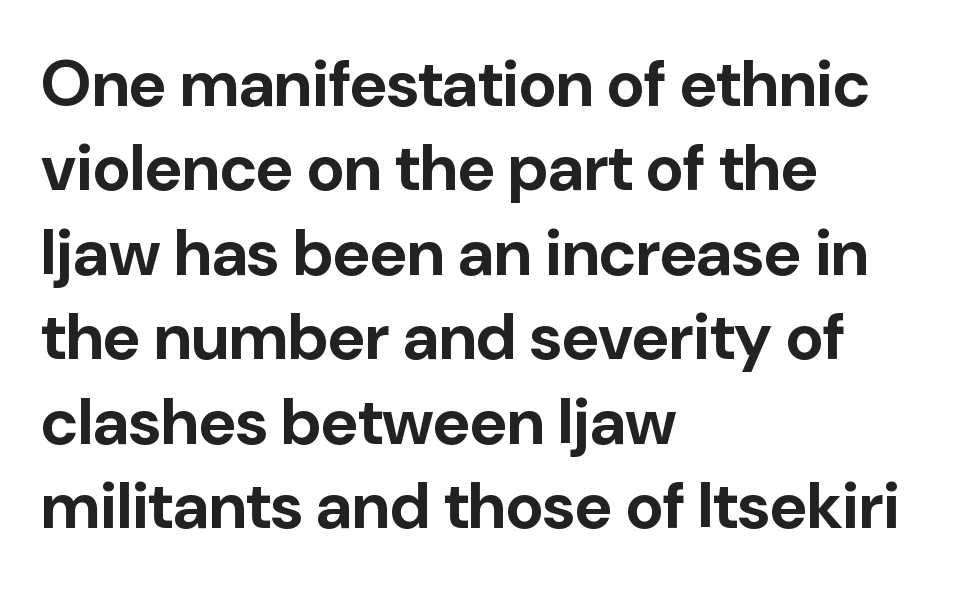
The image shows 65 px bold sans-serif type, upright; set left-aligned, normal line spacing (1.3x), normal letter spacing, not underlined; low stroke contrast and a medium x-height.
